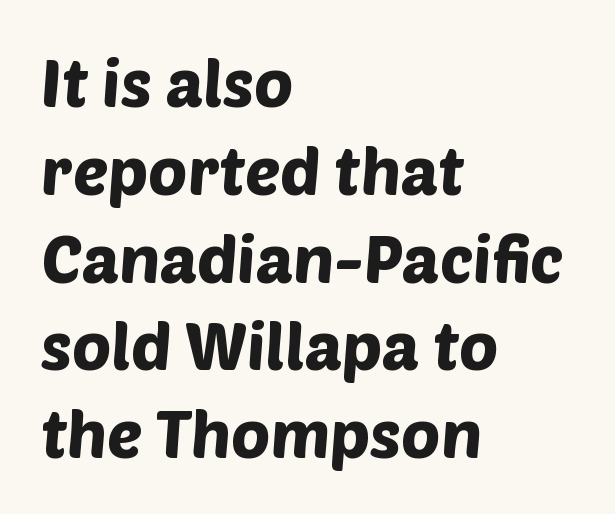
Teacher's note: observe the even left margin — that is flush-left alignment. A typesetter would call this zero additional tracking. Nothing sits at the stroke ends, so this counts as sans-serif. You could not count columns in this text — the font is proportionally spaced. The rows are spaced the way most documents space them. Clear beneath every line of the passage.
